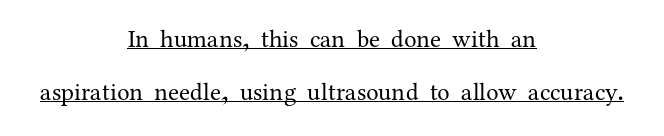
Weight: not bold — regular or lighter. Caption: multi-line text, centered on the measure. The words here are underlined. This sample uses plain, unmodified letter spacing. Nope, not italic — everything's standing straight.
